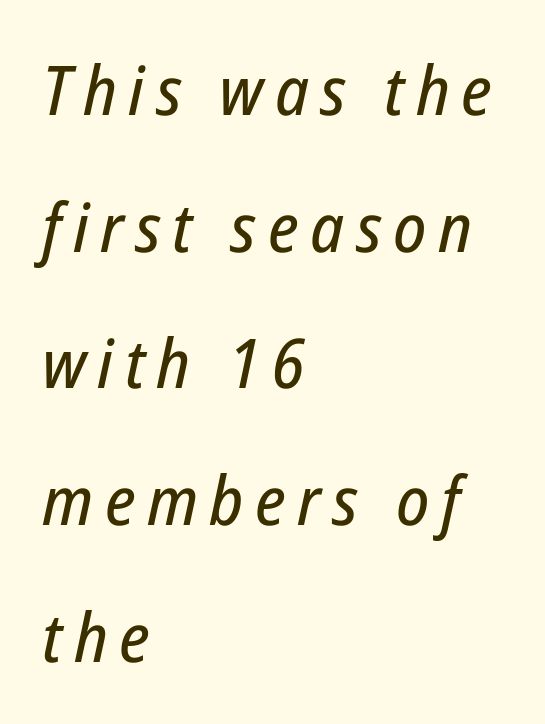
{"italic": "yes", "lean": "right", "slant_degrees": 12, "width": "condensed", "stroke_contrast": "low", "x_height": "medium", "monospaced": "no", "underline": "no", "align": "left", "line_spacing": "loose", "line_spacing_ratio": 2.01, "glyph_px": 68}
